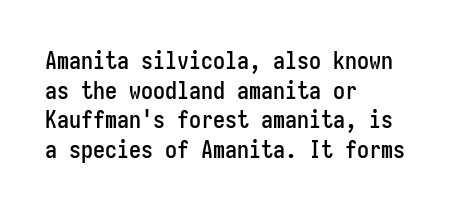
The rag falls on the right side of this text block. This sample uses an upright cut, with every glyph sitting square on the baseline. This sample uses plain, unmodified letter spacing. The strip under each line holds only bare page.
